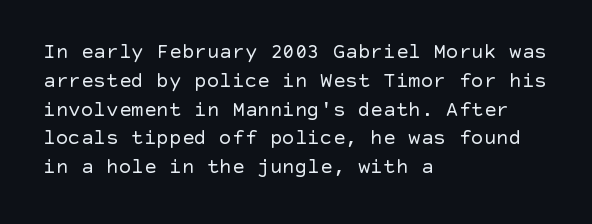
{"italic": "no", "bold": "no", "underline": "no", "align": "left", "line_spacing": "normal", "line_spacing_ratio": 1.37, "letter_spacing": "normal", "letter_spacing_em": 0.0, "glyph_px": 21}
